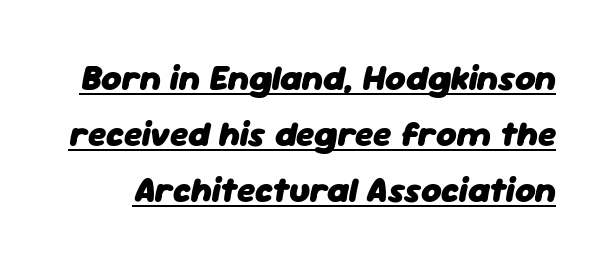
Q: Is the text bold? A: Yes.
Q: Is the text italic (slanted)? A: Yes, it leans right by about 11 degrees.
Q: Is the text underlined? A: Yes.
Q: Is the spacing between letters normal or unusually wide? A: Normal.
Q: Is the spacing between lines tight, normal or loose? A: Normal.
Q: Width (condensed, normal, or wide)? A: Normal.
Q: Stroke contrast? A: Low.
Q: x-height? A: Medium.
Q: Monospaced? A: No.
